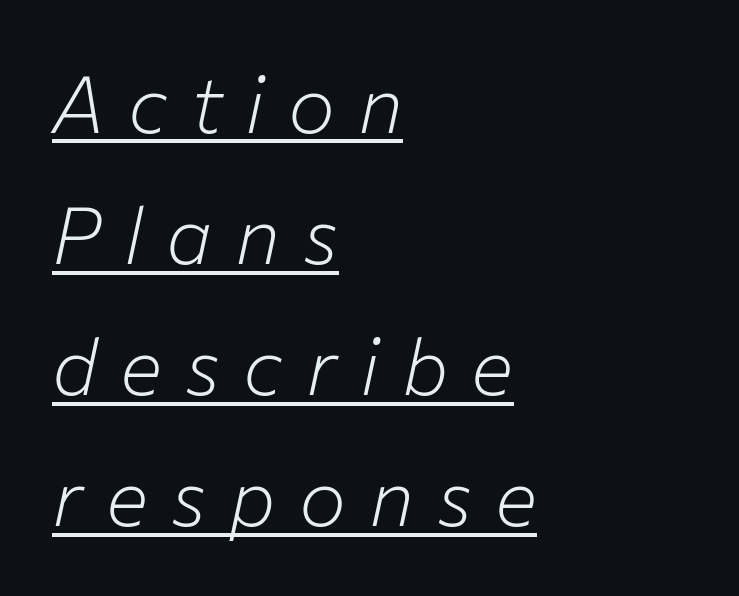
The image shows 79 px light type, italic (leaning right); set left-aligned, normal line spacing (1.66x), unusually wide letter spacing (+0.29 em), underlined; low stroke contrast and a medium x-height.
